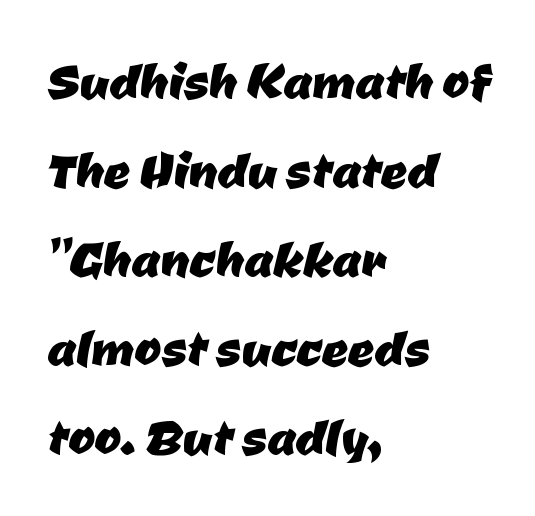
The image shows 65 px sans-serif type; set left-aligned, normal line spacing (1.37x), normal letter spacing, not underlined; low stroke contrast and a medium x-height.
